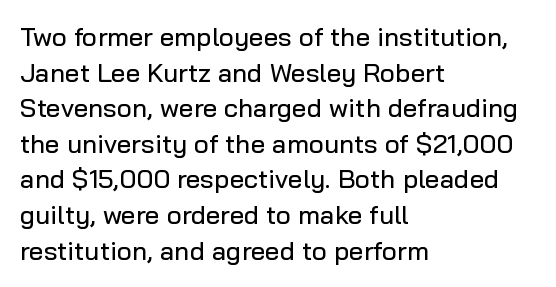
Compared with a centered layout, this one pins lines to the left instead. These lines were composed using upright roman letters. The type is set solid horizontally, with unmodified tracking. Vertical spacing — default. A bare baseline throughout the passage.
